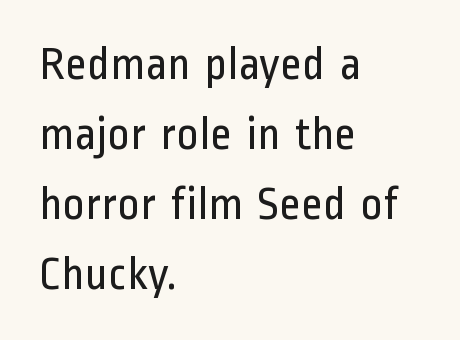
The image shows 47 px regular-weight, condensed sans-serif type, upright; set left-aligned, normal line spacing (1.49x), normal letter spacing, not underlined; low stroke contrast and a medium x-height.
